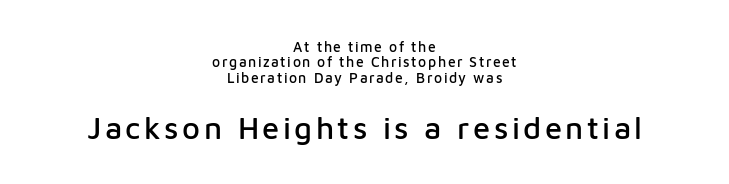
The image shows 31 px sans-serif type, upright; set centered, tight line spacing (1.1x), not underlined; the second (bottom) block is 2.21x larger; low stroke contrast and a medium x-height.
